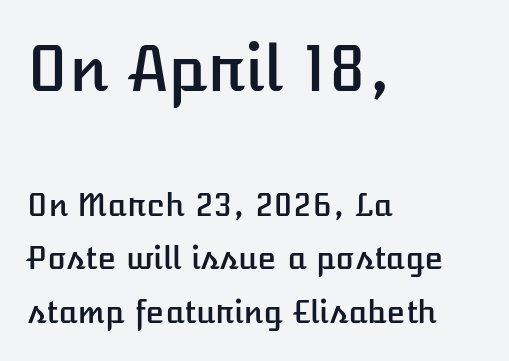
{"italic": "no", "width": "normal", "stroke_contrast": "low", "x_height": "medium", "monospaced": "no", "underline": "no", "align": "left", "line_spacing_ratio": 1.73, "letter_spacing": "normal", "letter_spacing_em": 0.0, "larger_block": "first", "size_ratio": 2.0, "glyph_px": 62}
